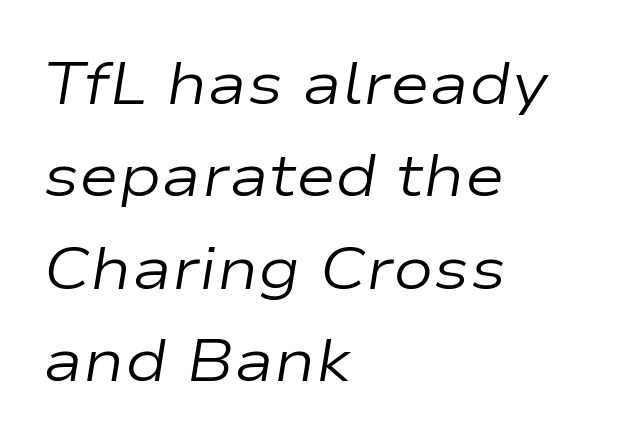
{"italic": "yes", "lean": "right", "slant_degrees": 9, "bold": "no", "weight": "regular", "width": "wide", "stroke_contrast": "low", "x_height": "medium", "monospaced": "no", "underline": "no", "align": "left", "line_spacing": "normal", "line_spacing_ratio": 1.54, "letter_spacing": "normal", "letter_spacing_em": 0.0, "glyph_px": 60}
